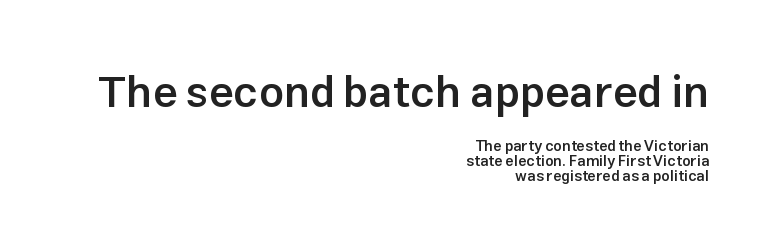
The image shows 44 px semibold sans-serif type, upright; set right-aligned, tight line spacing (0.98x), normal letter spacing, not underlined; the first (top) block is 2.93x larger; low stroke contrast and a medium x-height.
